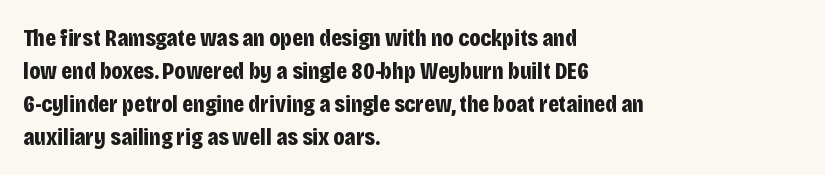
The tracking reads as untouched default to a designer's eye. Check the space under the baseline: it is left empty. The letters stand straight up with perfectly vertical stems. Each line starts at the same left margin while the right side varies. Weight check: bold — yes, fully. These lines sit exactly where default settings would place them.
